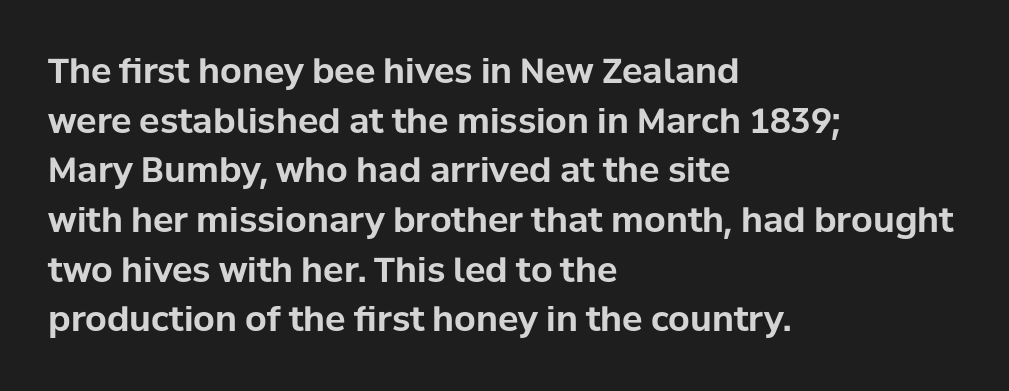
Notice how thick the strokes are: this is what a full bold looks like. Is this a fixed-width face? No — the glyphs have proportional, varying widths. Glyph-to-glyph distance matches everyday printed text. Examine the stroke ends and you'll find no serifs.
